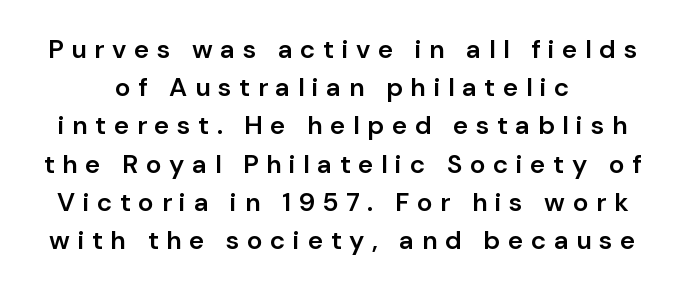
The image shows 26 px text type, upright; set normal line spacing (1.47x), unusually wide letter spacing (+0.29 em), not underlined.
